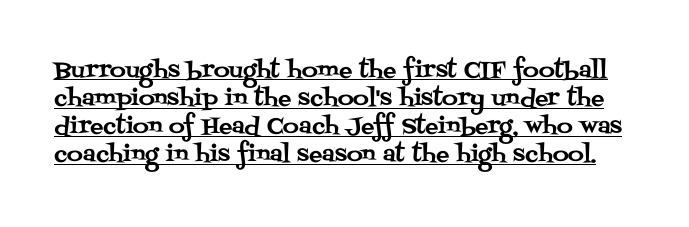
{"italic": "no", "underline": "yes", "line_spacing": "normal", "line_spacing_ratio": 1.28, "letter_spacing": "normal", "letter_spacing_em": 0.0, "glyph_px": 22}
